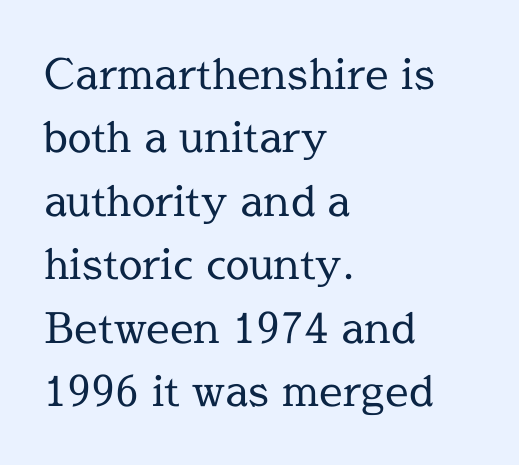
Line beginnings align vertically; line endings do not. Old-style or modern, the face here clearly has serifs. In terms of posture, this sample is upright. Letter spacing: default.
